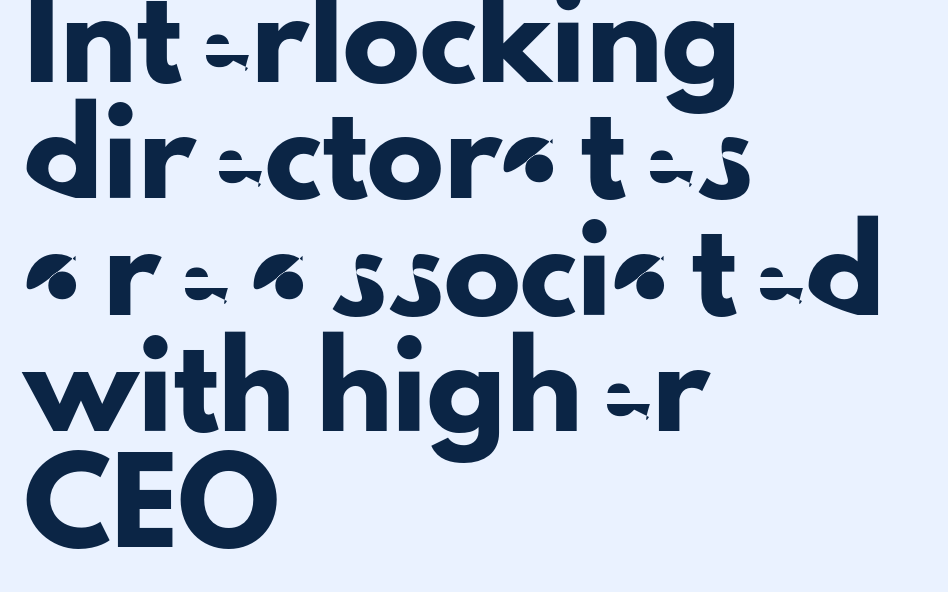
{"serif": "no", "italic": "no", "width": "normal", "stroke_contrast": "low", "x_height": "small", "monospaced": "no", "underline": "no", "align": "left", "line_spacing": "normal", "line_spacing_ratio": 1.51, "letter_spacing": "normal", "letter_spacing_em": 0.0, "glyph_px": 77}
